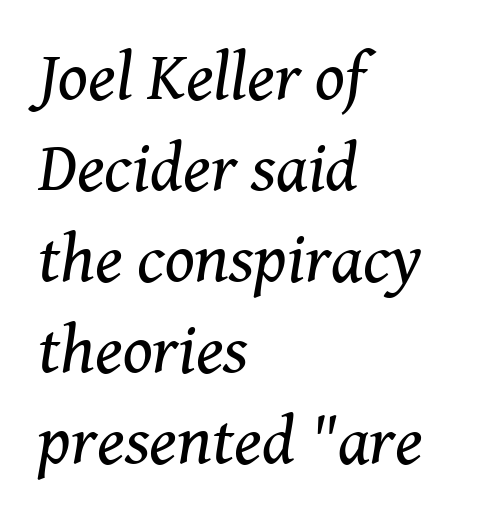
If you measured baseline to baseline, you'd find a middling distance. This sample uses an oblique cut, with every glyph tilted off the vertical. The passage shown has conventional tracking throughout. The foot of each line stays bare and open. The font family rendered here belongs to the serif group.
